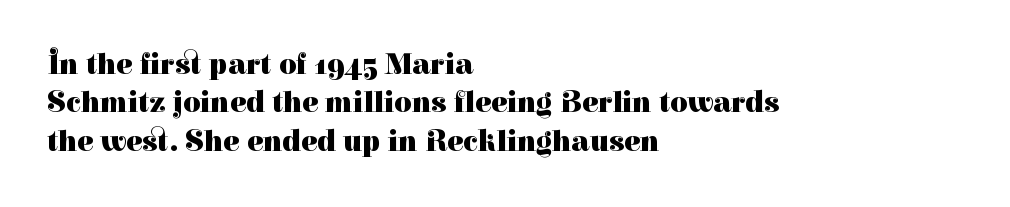
Q: Is the text bold? A: Yes.
Q: Is the text italic (slanted)? A: No, it is upright.
Q: Is the typeface a serif or a sans-serif typeface? A: Serif.
Q: Is the text underlined? A: No.
Q: How is the paragraph aligned? A: Left-aligned.
Q: Is the spacing between letters normal or unusually wide? A: Normal.
Q: Is the spacing between lines tight, normal or loose? A: Normal.
Q: Width (condensed, normal, or wide)? A: Normal.
Q: Stroke contrast? A: High.
Q: x-height? A: Medium.
Q: Monospaced? A: No.
